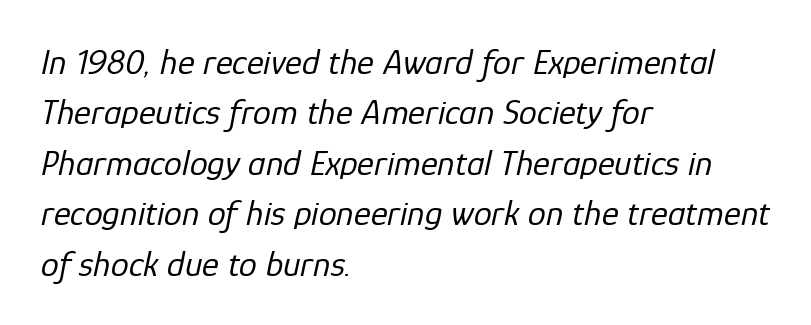
{"italic": "yes", "lean": "right", "slant_degrees": 12, "bold": "no", "weight": "regular", "width": "normal", "stroke_contrast": "low", "x_height": "medium", "monospaced": "no", "underline": "no", "align": "left", "line_spacing": "normal", "line_spacing_ratio": 1.4, "letter_spacing": "normal", "letter_spacing_em": 0.0, "glyph_px": 36}
